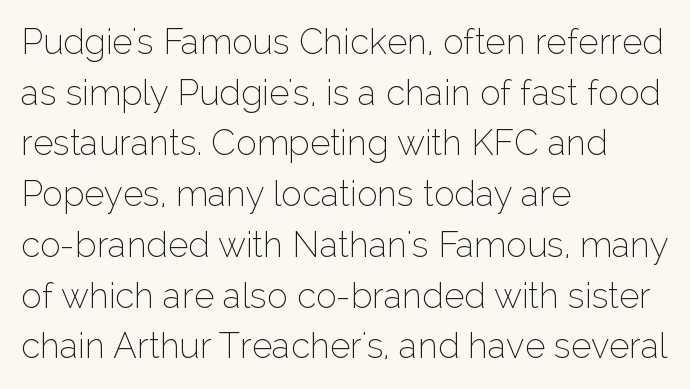
Q: Is the text bold? A: No.
Q: Is the text italic (slanted)? A: No, it is upright.
Q: Is the typeface a serif or a sans-serif typeface? A: Sans-serif.
Q: Is the text underlined? A: No.
Q: How is the paragraph aligned? A: Left-aligned.
Q: Is the spacing between letters normal or unusually wide? A: Normal.
Q: Is the spacing between lines tight, normal or loose? A: Normal.
Q: Width (condensed, normal, or wide)? A: Normal.
Q: Stroke contrast? A: Low.
Q: x-height? A: Medium.
Q: Monospaced? A: No.
